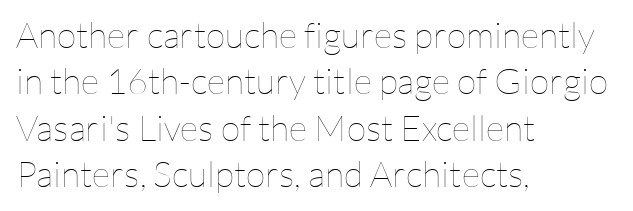
The image shows 36 px thin type, upright; set left-aligned, normal line spacing (1.29x), normal letter spacing, not underlined; low stroke contrast and a medium x-height.
